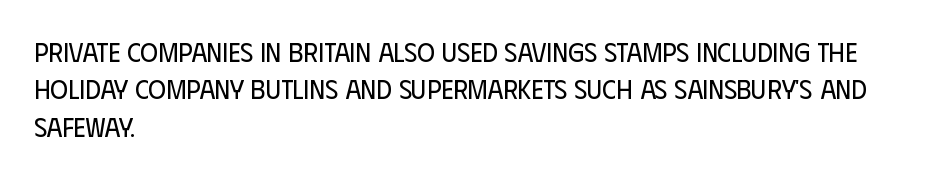
{"italic": "no", "bold": "no", "underline": "no", "align": "left", "line_spacing": "normal", "line_spacing_ratio": 1.38, "letter_spacing": "normal", "letter_spacing_em": 0.0, "glyph_px": 27}
